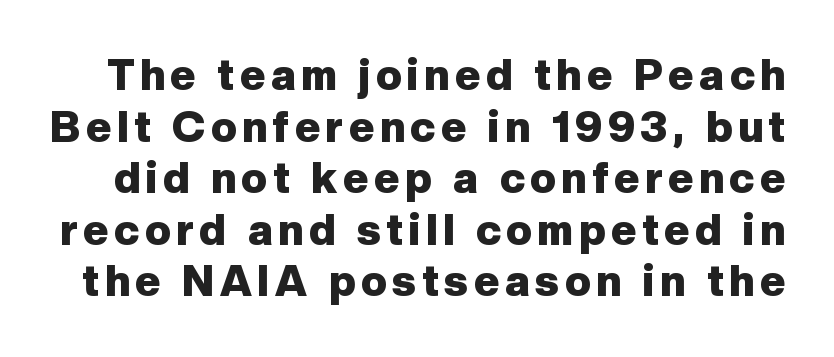
Note the varied advance widths — an 'i' is clearly narrower than an 'm'. The designer went with a sans here, leaving each stem footless. Notice how the stems are strictly vertical — no italics here. Anything drawn beneath the words? Only blank space. Look at the stroke-to-counter ratio: heavy, a bold.
